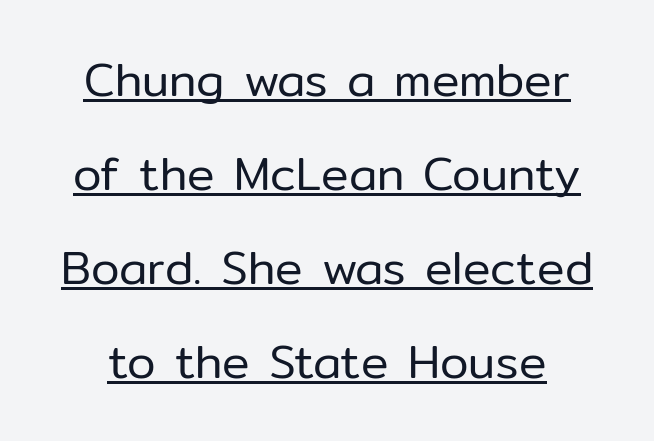
Q: Is the text bold? A: No.
Q: Is the text italic (slanted)? A: No, it is upright.
Q: Is the typeface a serif or a sans-serif typeface? A: Sans-serif.
Q: Is the text underlined? A: Yes.
Q: Is the spacing between letters normal or unusually wide? A: Normal.
Q: Is the spacing between lines tight, normal or loose? A: Loose.
Q: Width (condensed, normal, or wide)? A: Normal.
Q: Stroke contrast? A: Low.
Q: x-height? A: Medium.
Q: Monospaced? A: No.
